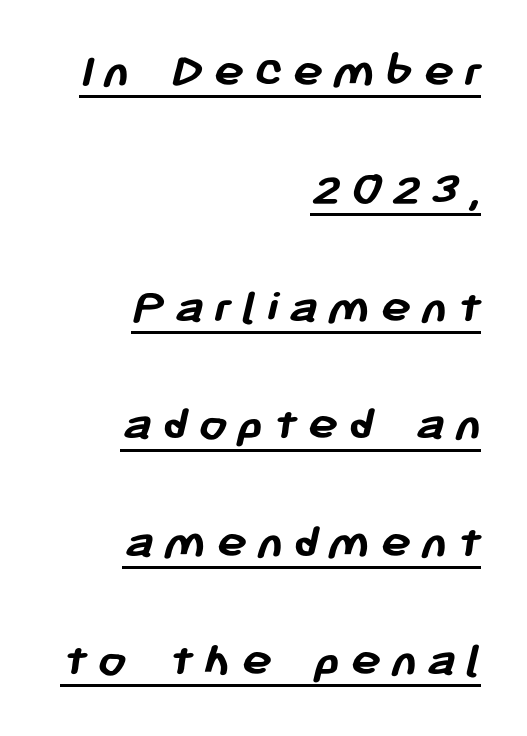
Beneath each row of characters lies a ruled line. A typesetter would call this leading open, well beyond the default. As a designer I'd log this as weight 700, bold. You could not count columns in this text — the font is proportionally spaced. The paragraph has a hard right edge and a soft left edge. The type family on display is of the sans-serif kind.
